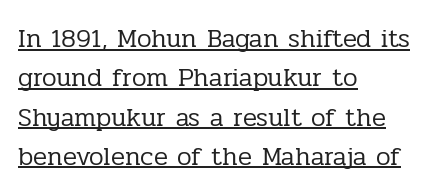
{"italic": "no", "bold": "no", "underline": "yes", "align": "left", "line_spacing": "normal", "line_spacing_ratio": 1.51, "letter_spacing": "normal", "letter_spacing_em": 0.0, "glyph_px": 26}
